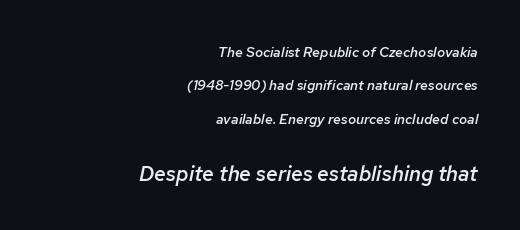
Q: Is the text bold? A: Semi-bold.
Q: Is the text italic (slanted)? A: Yes, it leans right by about 12 degrees.
Q: Is the text underlined? A: No.
Q: How is the paragraph aligned? A: Right-aligned.
Q: Is the spacing between letters normal or unusually wide? A: Normal.
Q: Is the spacing between lines tight, normal or loose? A: Loose.
Q: Which block of text is set in a larger size, the first (top) or the second (bottom)? A: The second (bottom) one.
